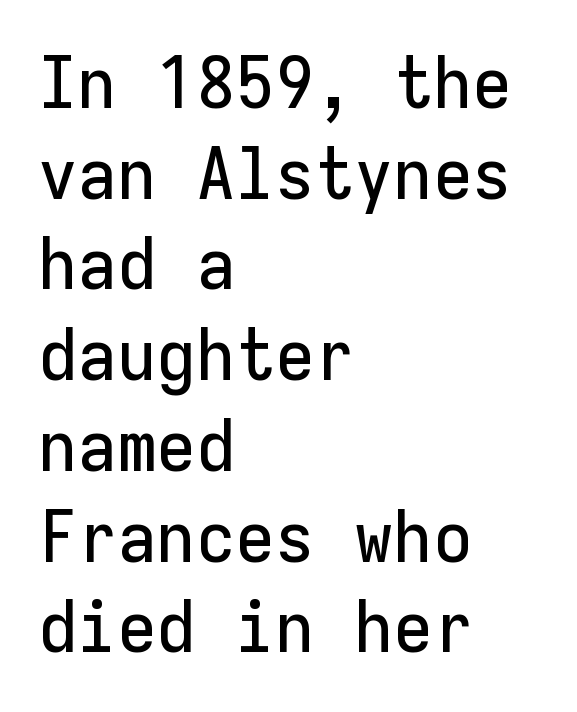
{"serif": "no", "italic": "no", "width": "normal", "stroke_contrast": "low", "x_height": "medium", "monospaced": "yes", "underline": "no", "align": "left", "line_spacing": "normal", "line_spacing_ratio": 1.26, "letter_spacing": "normal", "letter_spacing_em": 0.0, "glyph_px": 72}
